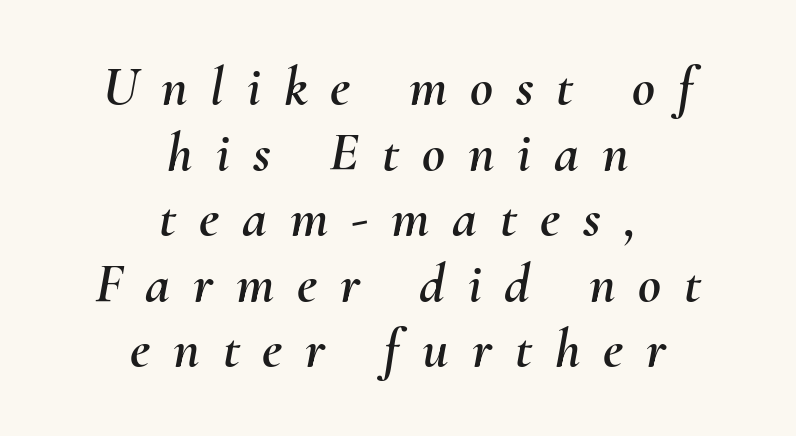
{"italic": "yes", "lean": "right", "slant_degrees": 10, "width": "normal", "stroke_contrast": "medium", "x_height": "small", "monospaced": "no", "underline": "no", "align": "center", "line_spacing_ratio": 1.17, "letter_spacing": "wide", "letter_spacing_em": 0.41, "glyph_px": 56}
